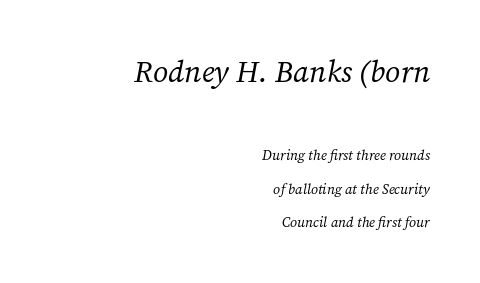
Horizontal alignment here is rightward, an uncommon choice for prose. Observe the serifs anchoring each vertical stroke in this sample. Compared with typical body copy, the letter spacing here is the same. The designer gave the opening block more size than the closing block. The space directly below the letters is spotless.
